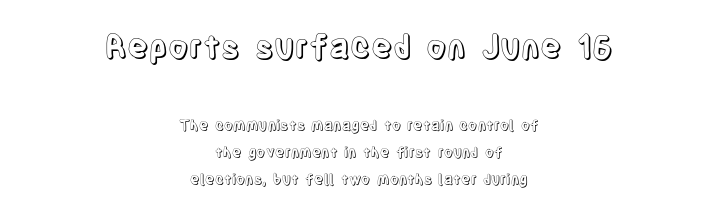
The image shows 32 px condensed type, upright; set centered, loose line spacing (1.92x), normal letter spacing, not underlined; the first (top) block is 2.29x larger; a large x-height.
